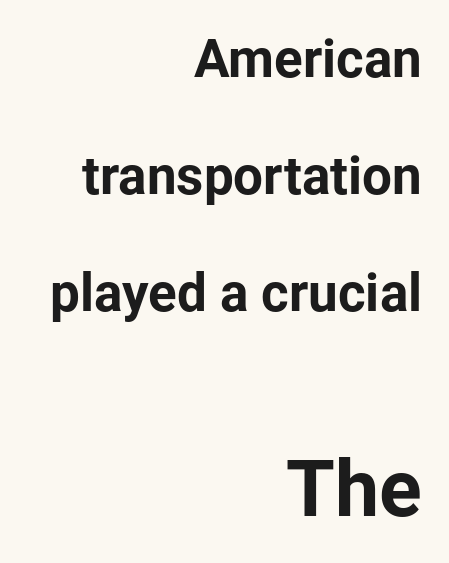
{"serif": "no", "italic": "no", "bold": "yes", "weight": "bold", "width": "normal", "stroke_contrast": "low", "x_height": "medium", "monospaced": "no", "underline": "no", "align": "right", "line_spacing": "loose", "line_spacing_ratio": 2.21, "letter_spacing": "normal", "letter_spacing_em": 0.0, "larger_block": "second", "size_ratio": 1.49, "glyph_px": 79}
